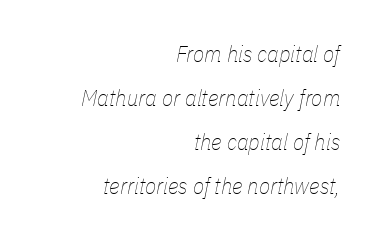
The image shows 23 px text type, italic (leaning right); set right-aligned, loose line spacing (1.92x), normal letter spacing, not underlined.
